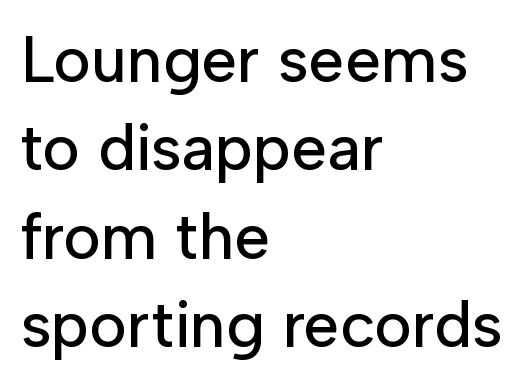
Tracking value appears to be zero — textbook default spacing. Has an underline been added? It has not. These lines were composed using upright roman letters. The compositor pushed each line to the left boundary.
